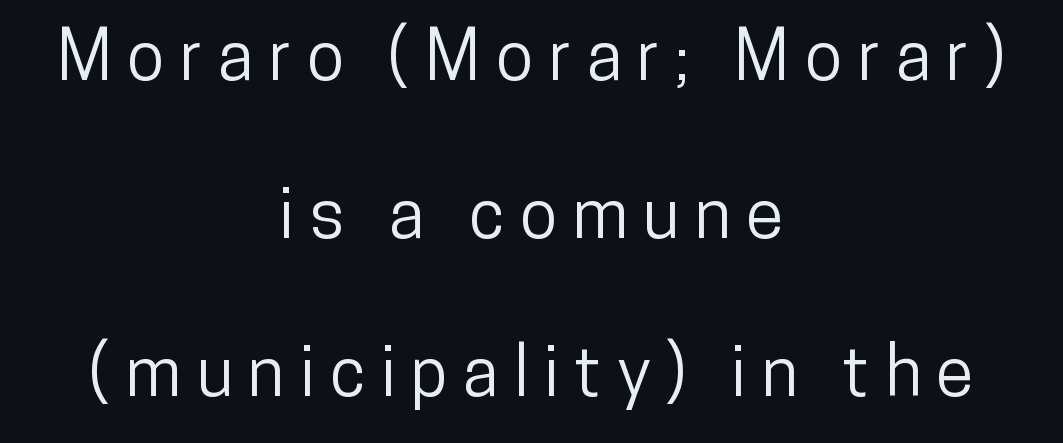
The image shows 69 px condensed sans-serif type, upright; set centered, loose line spacing (2.29x), unusually wide letter spacing (+0.22 em), not underlined; low stroke contrast and a medium x-height.
